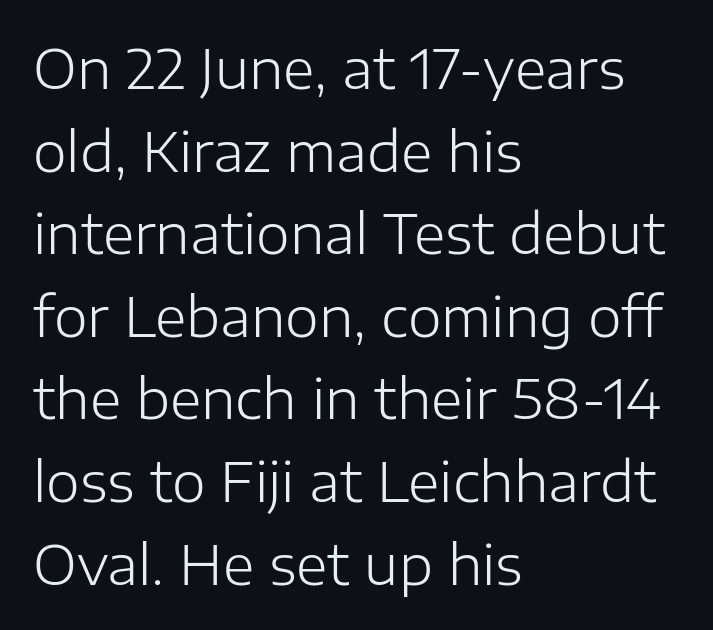
The image shows 54 px light sans-serif type, upright; set left-aligned, normal line spacing (1.53x), normal letter spacing, not underlined; low stroke contrast and a medium x-height.
